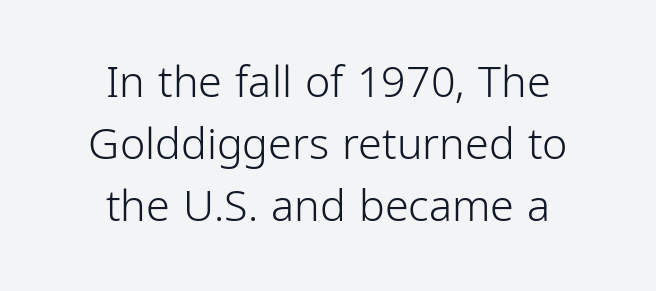
The image shows 43 px light, condensed sans-serif type, upright; set centered, normal line spacing (1.44x), normal letter spacing, not underlined; low stroke contrast and a medium x-height.
